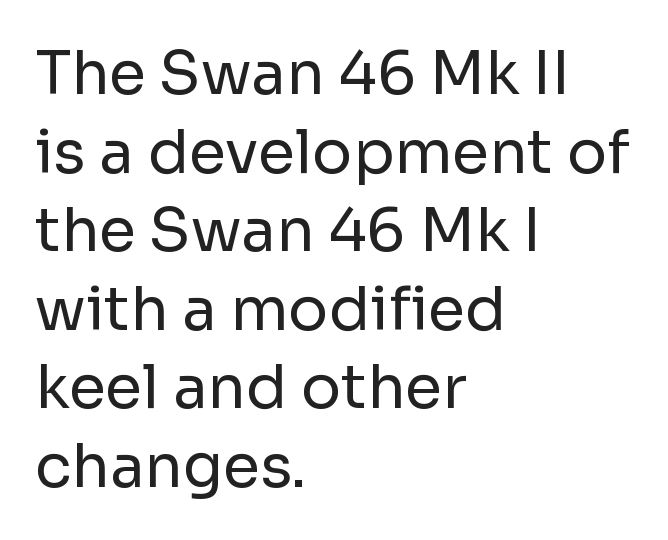
One glance says typical: line gaps are just what's usual. Horizontally, the lines are justified to the leading edge only. If you drew a line through each stem, it would be perfectly vertical. Do the characters align in a grid? No, the font is proportional.
